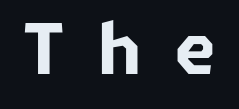
The image shows 70 px bold sans-serif type; set unusually wide letter spacing (+0.46 em), not underlined; low stroke contrast and a medium x-height.
